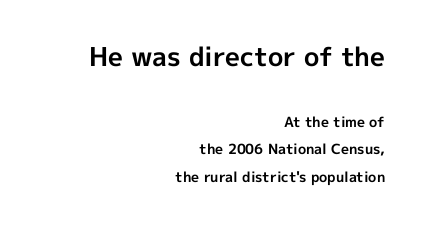
{"italic": "no", "bold": "yes", "underline": "no", "align": "right", "line_spacing": "loose", "line_spacing_ratio": 1.99, "letter_spacing": "normal", "letter_spacing_em": 0.0, "larger_block": "first", "size_ratio": 1.86, "glyph_px": 26}
